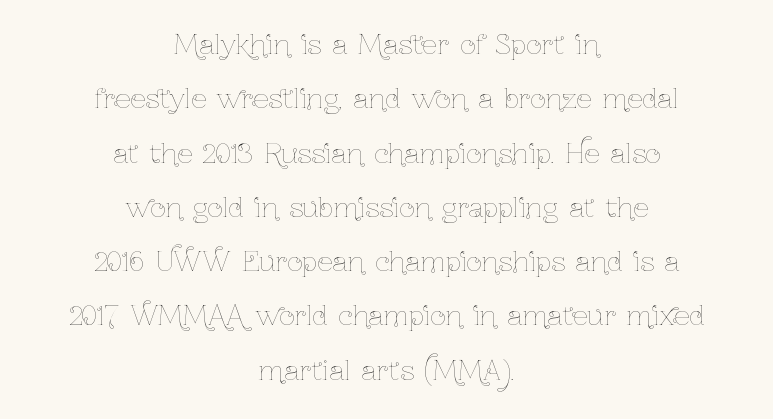
Q: Is the text bold? A: No.
Q: Is the text italic (slanted)? A: No, it is upright.
Q: Is the text underlined? A: No.
Q: How is the paragraph aligned? A: Centered.
Q: Is the spacing between letters normal or unusually wide? A: Normal.
Q: Is the spacing between lines tight, normal or loose? A: Loose.
